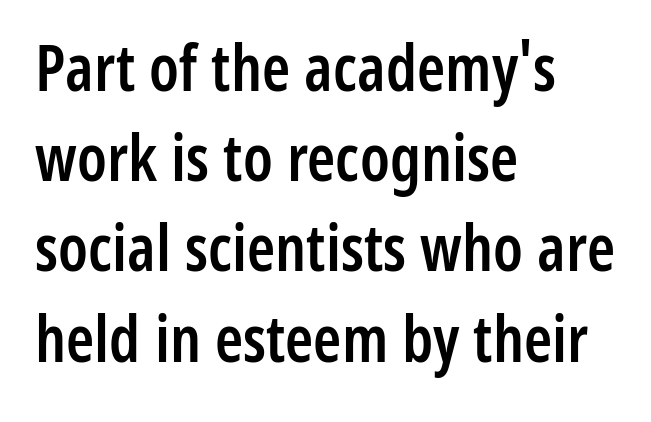
{"serif": "no", "italic": "no", "bold": "semi", "weight": "semibold", "width": "condensed", "stroke_contrast": "low", "x_height": "medium", "monospaced": "no", "underline": "no", "align": "left", "line_spacing": "normal", "line_spacing_ratio": 1.41, "letter_spacing": "normal", "letter_spacing_em": 0.0, "glyph_px": 64}
